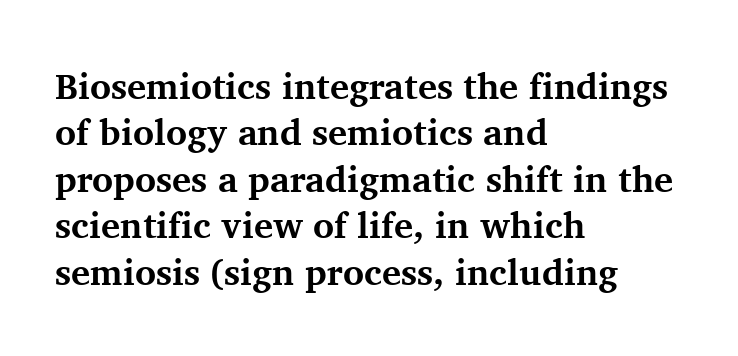
{"serif": "yes", "italic": "no", "bold": "yes", "weight": "bold", "width": "normal", "stroke_contrast": "medium", "x_height": "medium", "monospaced": "no", "underline": "no", "align": "left", "line_spacing": "normal", "line_spacing_ratio": 1.29, "letter_spacing": "normal", "letter_spacing_em": 0.0, "glyph_px": 36}
